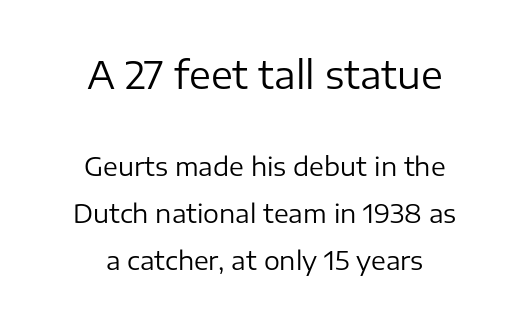
{"serif": "no", "italic": "no", "bold": "no", "weight": "regular", "width": "normal", "stroke_contrast": "low", "x_height": "medium", "monospaced": "no", "underline": "no", "align": "center", "line_spacing_ratio": 1.89, "letter_spacing": "normal", "letter_spacing_em": 0.0, "larger_block": "first", "size_ratio": 1.48, "glyph_px": 37}
